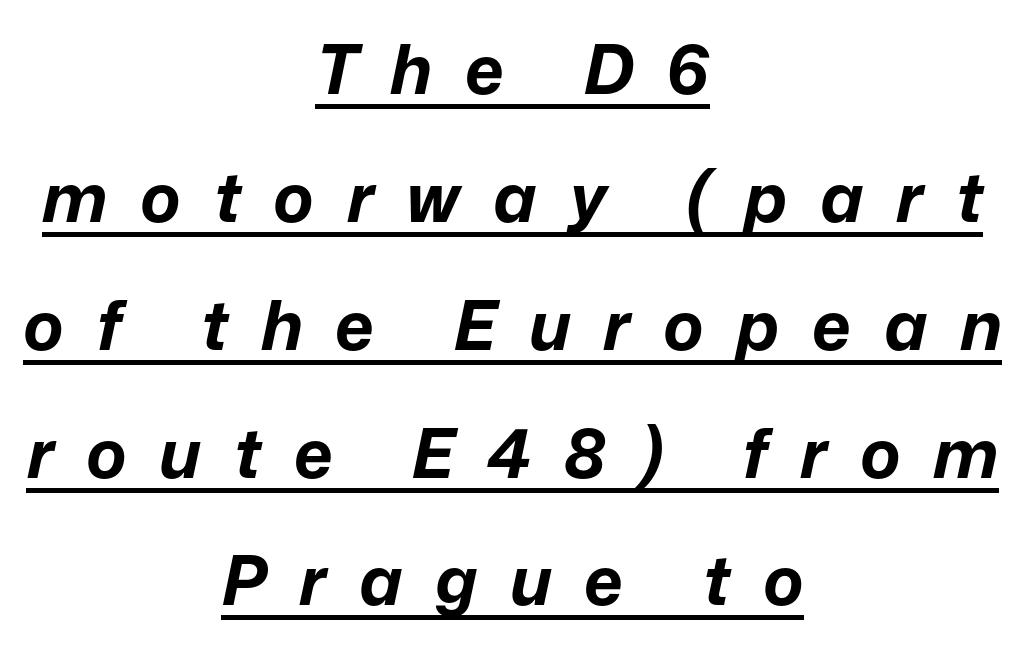
{"italic": "yes", "lean": "right", "slant_degrees": 12, "bold": "yes", "weight": "bold", "width": "normal", "stroke_contrast": "low", "x_height": "medium", "monospaced": "no", "underline": "yes", "align": "center", "line_spacing_ratio": 1.88, "letter_spacing": "wide", "letter_spacing_em": 0.48, "glyph_px": 68}
